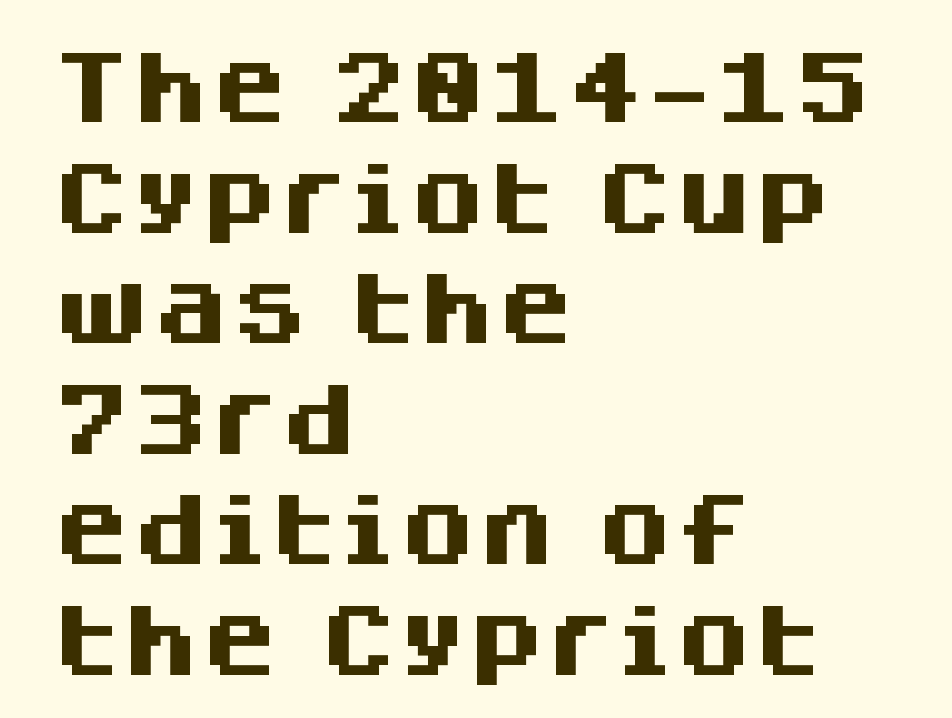
Grotesque or geometric, the face here clearly has no serifs. The lettering holds an erect, upright posture throughout. If you drew a ruler down the left edge, every line would touch it. Spacing between characters is what you'd get straight out of the box. Decoration check: the copy has no underline.
